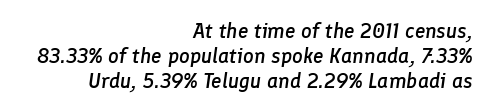
{"italic": "yes", "lean": "right", "slant_degrees": 8, "bold": "semi", "underline": "no", "align": "right", "line_spacing_ratio": 1.18, "letter_spacing": "normal", "letter_spacing_em": 0.0, "glyph_px": 21}
